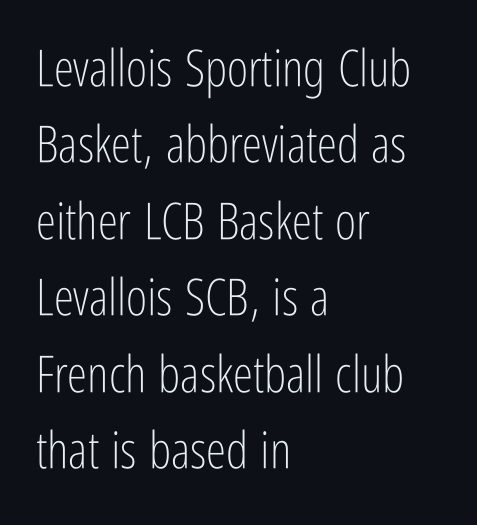
{"serif": "no", "italic": "no", "bold": "no", "weight": "light", "width": "condensed", "stroke_contrast": "low", "x_height": "medium", "monospaced": "no", "underline": "no", "align": "left", "line_spacing": "normal", "line_spacing_ratio": 1.5, "letter_spacing": "normal", "letter_spacing_em": 0.0, "glyph_px": 51}
